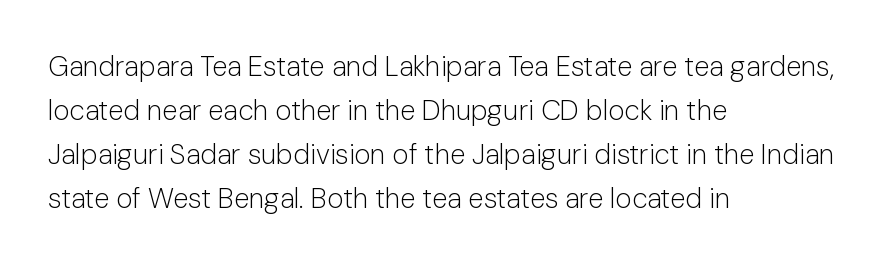
The weight tops out at a normal text grade. Unmarked baselines from the first word to the last. This sample uses an upright cut, with every glyph sitting square on the baseline. Notice how the passage keeps a crisp vertical edge on the left only. Horizontal bands of white between lines are of average thickness. Between one letter and the next there's only the usual sliver of space.
